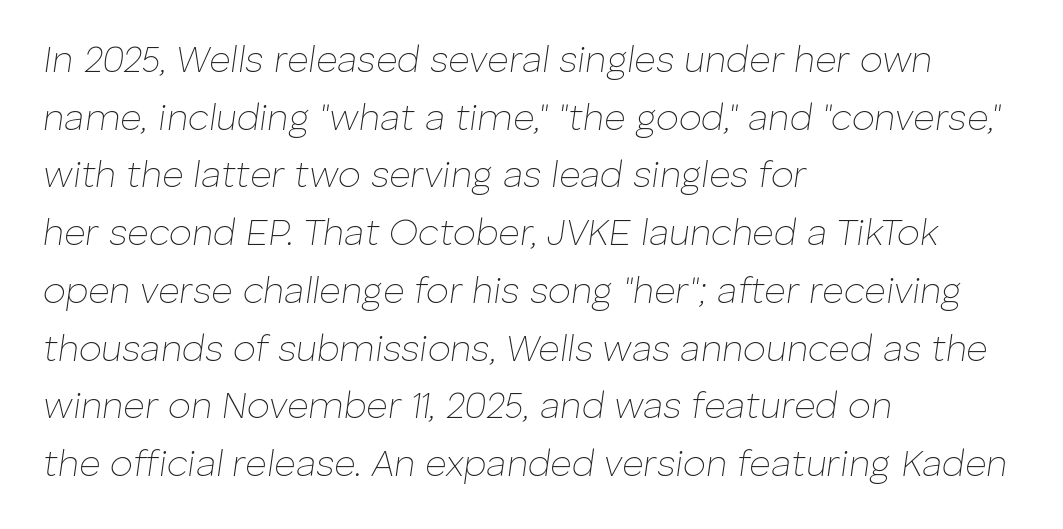
The image shows 37 px thin type, italic (leaning right); set left-aligned, normal line spacing (1.56x), normal letter spacing, not underlined; low stroke contrast and a medium x-height.
